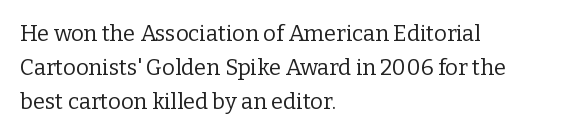
{"italic": "no", "bold": "no", "underline": "no", "align": "left", "line_spacing": "normal", "line_spacing_ratio": 1.55, "letter_spacing": "normal", "letter_spacing_em": 0.0, "glyph_px": 22}
